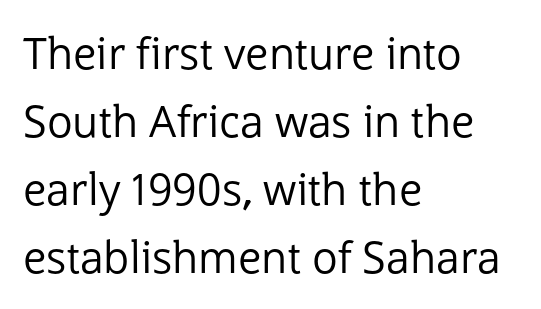
Q: Is the text bold? A: No.
Q: Is the text italic (slanted)? A: No, it is upright.
Q: Is the typeface a serif or a sans-serif typeface? A: Sans-serif.
Q: Is the text underlined? A: No.
Q: How is the paragraph aligned? A: Left-aligned.
Q: Is the spacing between letters normal or unusually wide? A: Normal.
Q: Is the spacing between lines tight, normal or loose? A: Normal.
Q: Width (condensed, normal, or wide)? A: Normal.
Q: Stroke contrast? A: Low.
Q: x-height? A: Medium.
Q: Monospaced? A: No.
